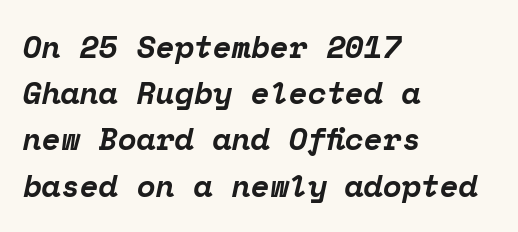
{"serif": "yes", "italic": "yes", "lean": "right", "slant_degrees": 12, "bold": "yes", "weight": "bold", "width": "normal", "stroke_contrast": "low", "x_height": "medium", "monospaced": "yes", "underline": "no", "align": "left", "line_spacing": "normal", "line_spacing_ratio": 1.49, "letter_spacing": "normal", "letter_spacing_em": 0.0, "glyph_px": 31}
